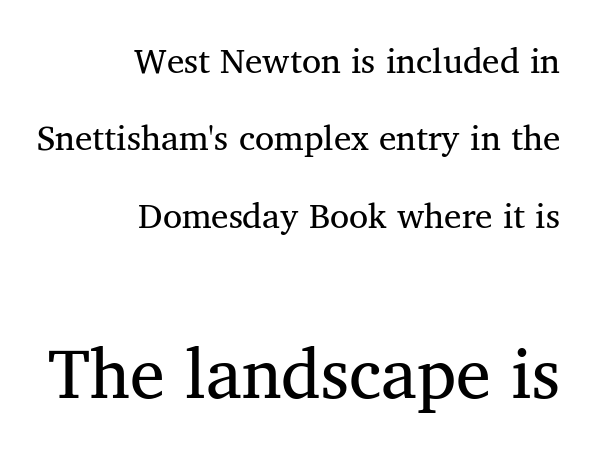
Q: Is the text bold? A: No.
Q: Is the text italic (slanted)? A: No, it is upright.
Q: Is the typeface a serif or a sans-serif typeface? A: Serif.
Q: Is the text underlined? A: No.
Q: How is the paragraph aligned? A: Right-aligned.
Q: Is the spacing between letters normal or unusually wide? A: Normal.
Q: Is the spacing between lines tight, normal or loose? A: Loose.
Q: Which block of text is set in a larger size, the first (top) or the second (bottom)? A: The second (bottom) one.
Q: Width (condensed, normal, or wide)? A: Normal.
Q: Stroke contrast? A: Medium.
Q: x-height? A: Medium.
Q: Monospaced? A: No.
